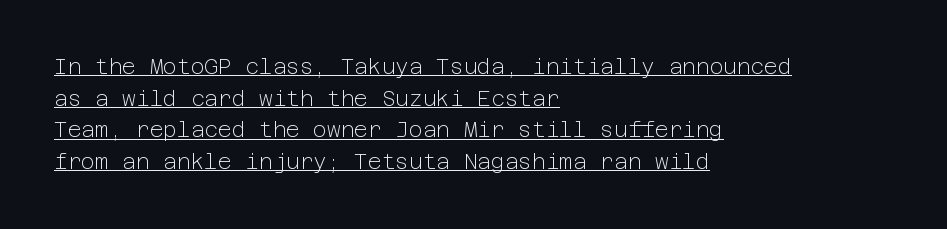
{"italic": "no", "bold": "no", "underline": "yes", "align": "left", "line_spacing": "normal", "line_spacing_ratio": 1.51, "letter_spacing": "normal", "letter_spacing_em": 0.0, "glyph_px": 21}
